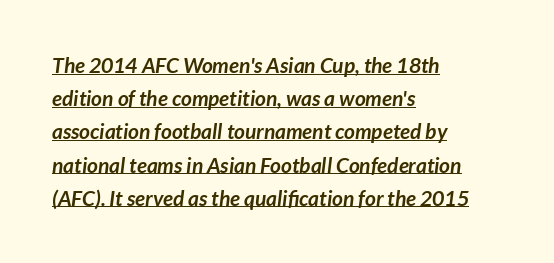
The image shows 21 px bold type, italic (leaning right); set left-aligned, normal line spacing (1.58x), normal letter spacing, underlined.
